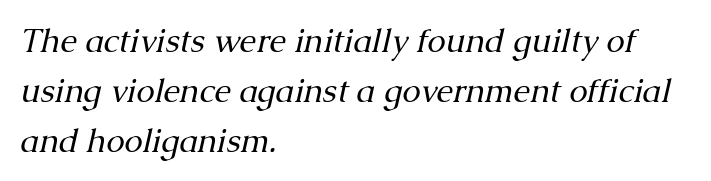
The image shows 33 px regular-weight serif type, italic (leaning right); set left-aligned, normal line spacing (1.51x), normal letter spacing, not underlined; medium stroke contrast and a medium x-height.
